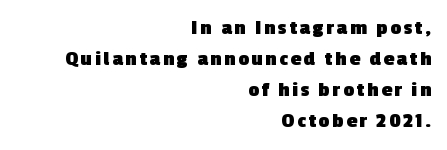
{"bold": "yes", "underline": "no", "align": "right", "line_spacing": "normal", "line_spacing_ratio": 1.48, "glyph_px": 21}
